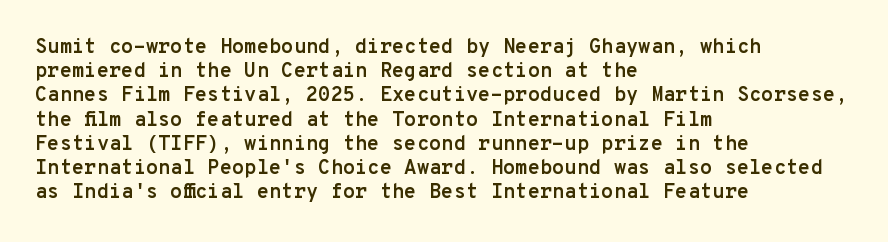
{"italic": "no", "bold": "yes", "underline": "no", "align": "left", "line_spacing_ratio": 1.21, "letter_spacing": "normal", "letter_spacing_em": 0.0, "glyph_px": 20}
